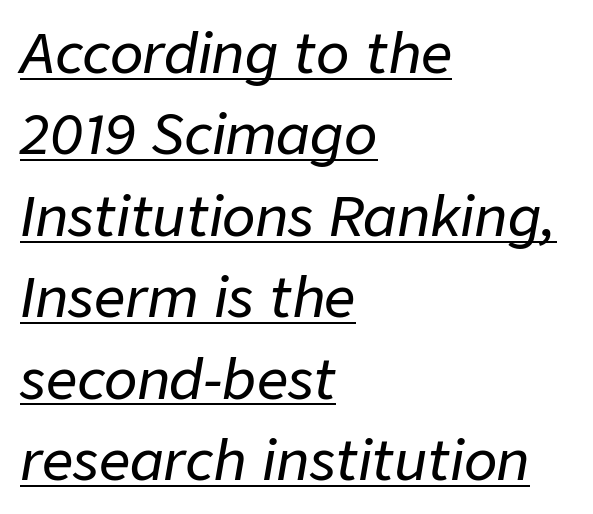
Q: Is the text italic (slanted)? A: Yes, it leans right by about 9 degrees.
Q: Is the text underlined? A: Yes.
Q: How is the paragraph aligned? A: Left-aligned.
Q: Is the spacing between letters normal or unusually wide? A: Normal.
Q: Is the spacing between lines tight, normal or loose? A: Normal.
Q: Width (condensed, normal, or wide)? A: Normal.
Q: Stroke contrast? A: Low.
Q: x-height? A: Medium.
Q: Monospaced? A: No.
